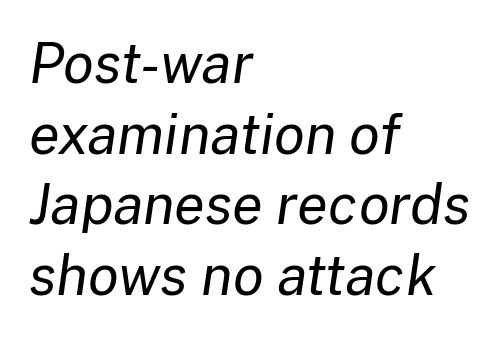
No word sits above an underline. The line-height multiplier appears to be the usual default. A typesetter would call this proportional, since set widths differ per character. Emphasis-style slanted type is in use.
